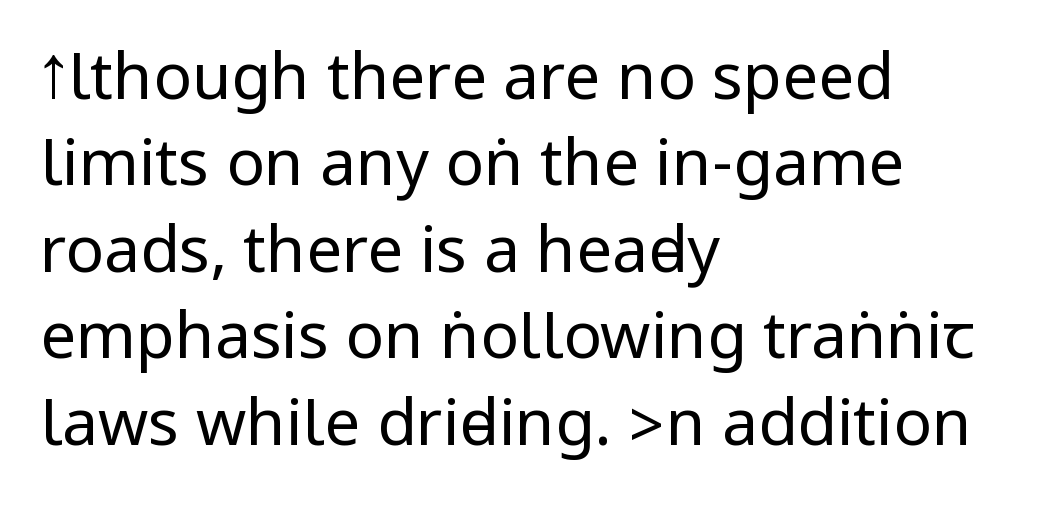
The image shows 64 px regular-weight, condensed sans-serif type, upright; set left-aligned, normal line spacing (1.35x), normal letter spacing, not underlined; low stroke contrast.
